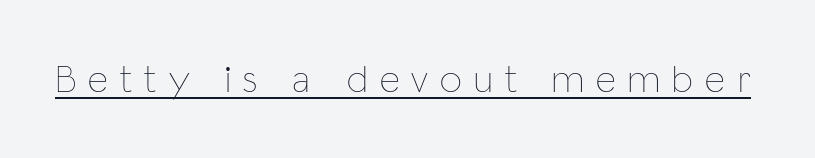
The words here are underlined. These lines are rendered in a variable-pitch font. Stroke mass is kept to a normal reading level or below. Does extra space separate the letters? Yes, quite a lot of it. Italic? Not at all — the glyphs are vertical.
